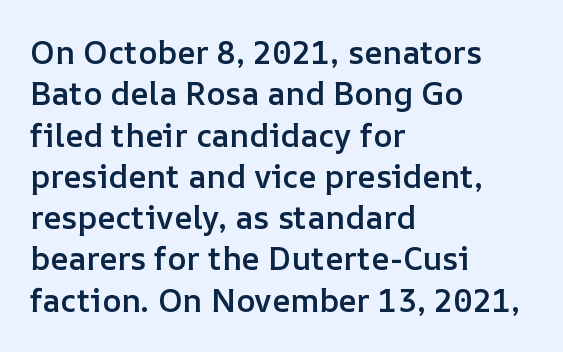
Q: Is the text bold? A: Semi-bold.
Q: Is the text italic (slanted)? A: No, it is upright.
Q: Is the text underlined? A: No.
Q: How is the paragraph aligned? A: Left-aligned.
Q: Is the spacing between letters normal or unusually wide? A: Normal.
Q: Is the spacing between lines tight, normal or loose? A: Normal.
Q: Width (condensed, normal, or wide)? A: Normal.
Q: Stroke contrast? A: Low.
Q: x-height? A: Medium.
Q: Monospaced? A: No.
